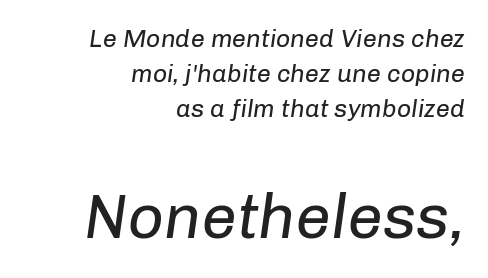
{"italic": "yes", "lean": "right", "slant_degrees": 8, "bold": "no", "weight": "regular", "width": "normal", "stroke_contrast": "low", "x_height": "medium", "monospaced": "no", "underline": "no", "align": "right", "line_spacing": "normal", "line_spacing_ratio": 1.4, "letter_spacing": "normal", "letter_spacing_em": 0.0, "larger_block": "second", "size_ratio": 2.52, "glyph_px": 63}
